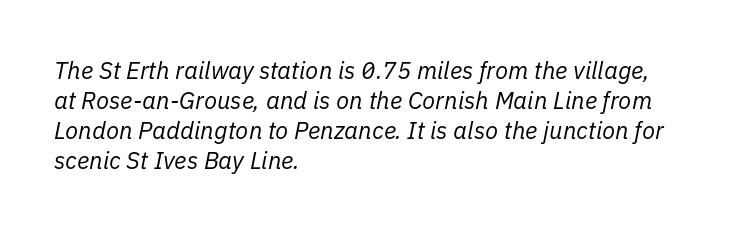
Casual observation: everything's shoved over to the left. Each new line begins a customary step beneath the previous one. Vertical stems look standard width or narrower in stroke. Descender tails drop into unmarked territory. The whole block is typeset with a tilt.
